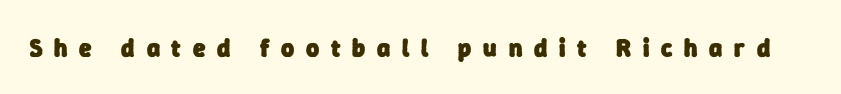
Q: Is the text bold? A: Yes.
Q: Is the text underlined? A: No.
Q: Is the spacing between letters normal or unusually wide? A: Unusually wide.
